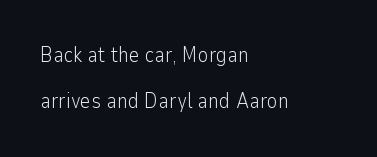
Q: Is the text bold? A: No.
Q: Is the text italic (slanted)? A: No, it is upright.
Q: Is the text underlined? A: No.
Q: How is the paragraph aligned? A: Left-aligned.
Q: Is the spacing between letters normal or unusually wide? A: Normal.
Q: Is the spacing between lines tight, normal or loose? A: Loose.
